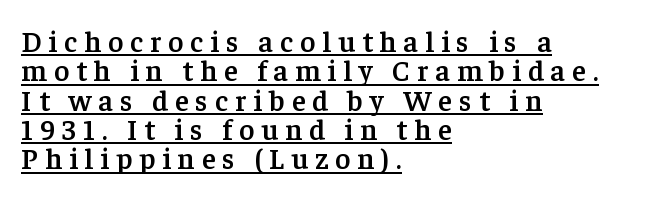
{"serif": "yes", "italic": "no", "bold": "semi", "weight": "semibold", "width": "normal", "stroke_contrast": "low", "x_height": "medium", "monospaced": "no", "underline": "yes", "align": "left", "line_spacing": "tight", "line_spacing_ratio": 1.01, "letter_spacing": "wide", "letter_spacing_em": 0.24, "glyph_px": 29}
